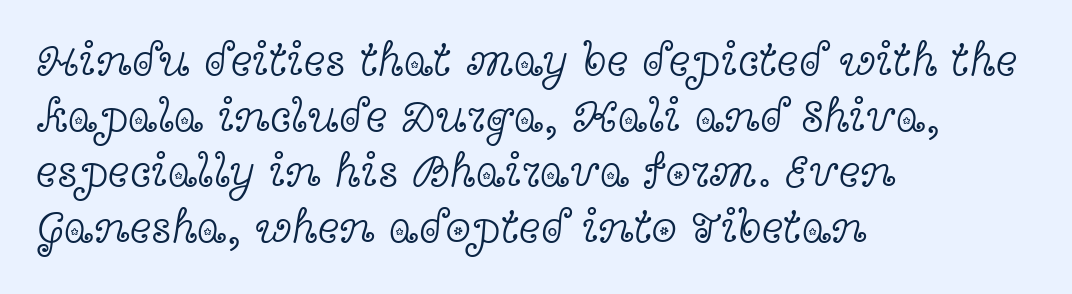
{"serif": "yes", "bold": "no", "weight": "light", "width": "wide", "x_height": "medium", "monospaced": "no", "underline": "no", "align": "left", "line_spacing_ratio": 1.21, "letter_spacing": "normal", "letter_spacing_em": 0.0, "glyph_px": 46}
